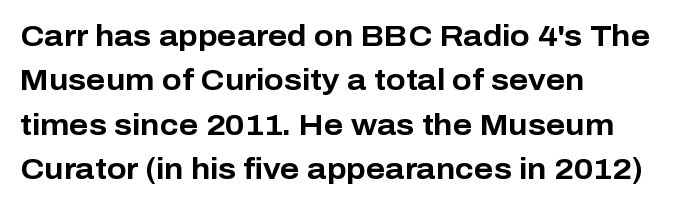
{"serif": "no", "italic": "no", "bold": "yes", "weight": "bold", "width": "normal", "stroke_contrast": "low", "x_height": "medium", "monospaced": "no", "underline": "no", "align": "left", "line_spacing": "normal", "line_spacing_ratio": 1.53, "letter_spacing": "normal", "letter_spacing_em": 0.0, "glyph_px": 29}
